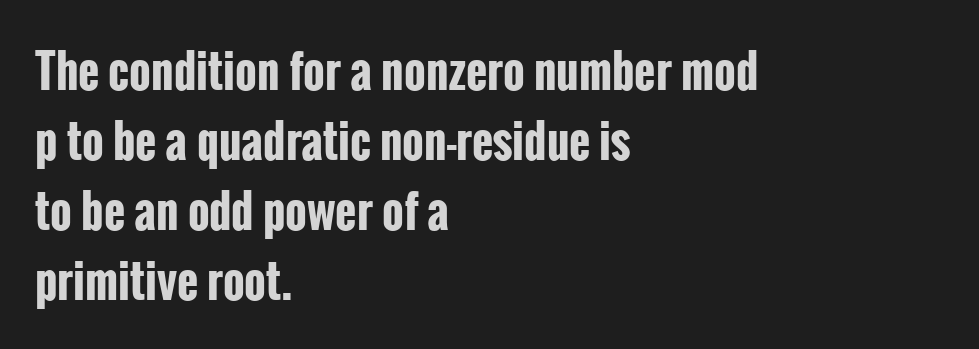
Grotesque or geometric, the face here clearly has no serifs. A roman cut, with each character standing at attention. Students, note that the glyphs here touch the page at normal intervals. Layout note: lines flush left.
